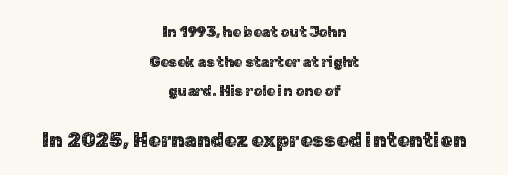
{"italic": "no", "underline": "no", "align": "center", "line_spacing": "loose", "line_spacing_ratio": 2.11, "letter_spacing": "normal", "letter_spacing_em": 0.0, "larger_block": "second", "size_ratio": 1.43, "glyph_px": 20}
